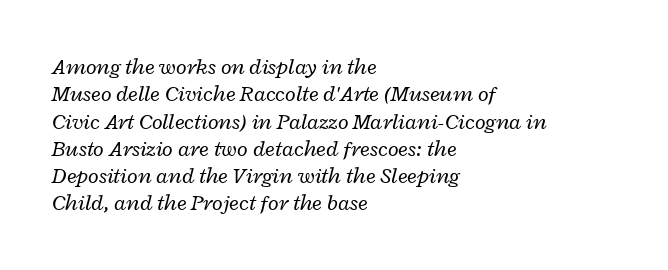
Q: Is the text bold? A: No.
Q: Is the text italic (slanted)? A: Yes, it leans right by about 12 degrees.
Q: Is the text underlined? A: No.
Q: How is the paragraph aligned? A: Left-aligned.
Q: Is the spacing between letters normal or unusually wide? A: Normal.
